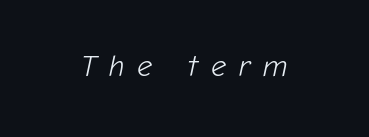
{"italic": "yes", "lean": "right", "slant_degrees": 12, "bold": "no", "weight": "light", "width": "normal", "stroke_contrast": "low", "x_height": "medium", "monospaced": "no", "underline": "no", "letter_spacing": "wide", "letter_spacing_em": 0.41, "glyph_px": 30}
